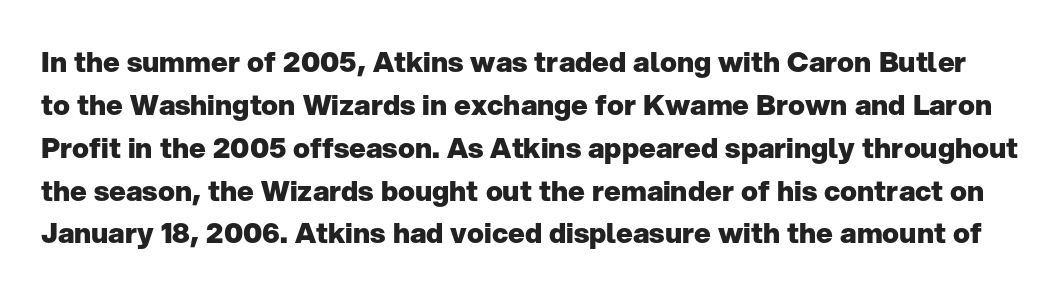
{"serif": "no", "italic": "no", "bold": "yes", "weight": "heavy", "width": "normal", "stroke_contrast": "low", "x_height": "medium", "monospaced": "no", "underline": "no", "line_spacing": "normal", "line_spacing_ratio": 1.53, "letter_spacing": "normal", "letter_spacing_em": 0.0, "glyph_px": 28}
